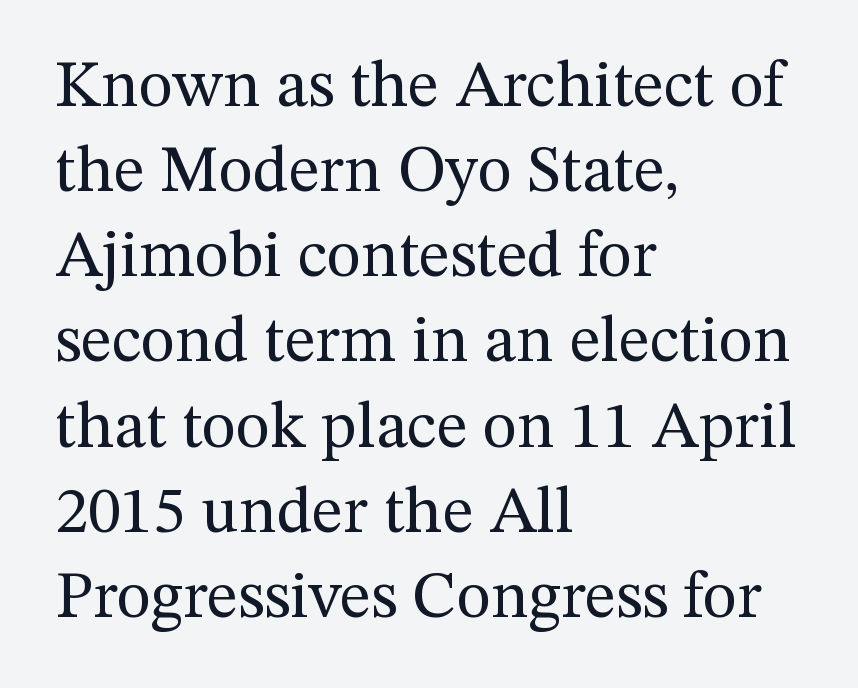
{"serif": "yes", "italic": "no", "bold": "no", "weight": "regular", "width": "normal", "stroke_contrast": "medium", "x_height": "medium", "monospaced": "no", "underline": "no", "align": "left", "line_spacing": "normal", "line_spacing_ratio": 1.29, "letter_spacing": "normal", "letter_spacing_em": 0.0, "glyph_px": 66}
